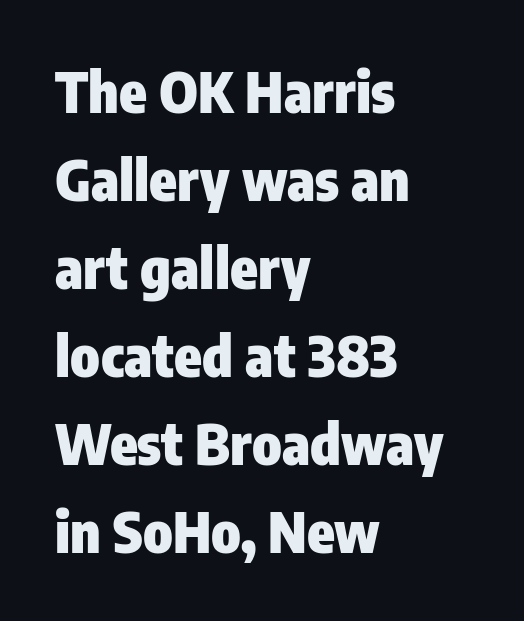
{"serif": "no", "italic": "no", "bold": "yes", "weight": "heavy", "width": "condensed", "stroke_contrast": "low", "x_height": "medium", "monospaced": "no", "underline": "no", "align": "left", "line_spacing": "normal", "line_spacing_ratio": 1.57, "letter_spacing": "normal", "letter_spacing_em": 0.0, "glyph_px": 56}
